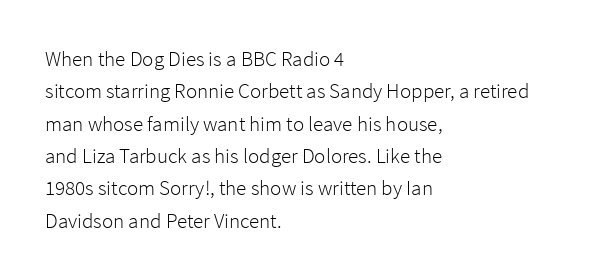
Words float on clear page, feet unadorned. Letters have the restrained weight of plain body copy at most. Horizontal alignment here is leftward, the default for most running prose. Whoever set this chose a conventional vertical rhythm. This sample uses an upright cut, with every glyph sitting square on the baseline.
